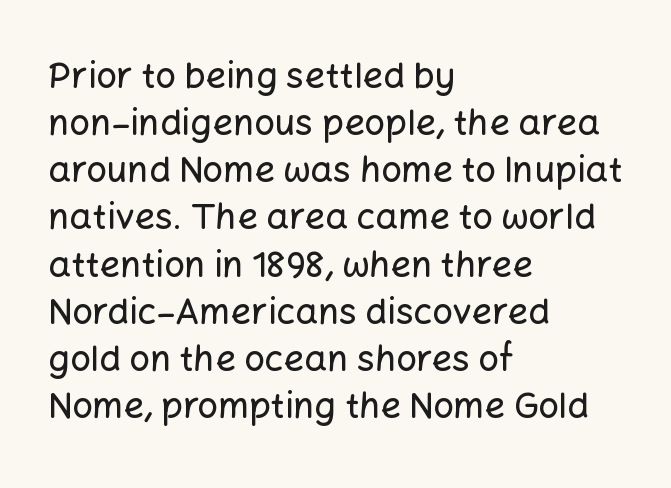
The image shows 36 px sans-serif type, upright; set left-aligned, normal line spacing (1.31x), normal letter spacing, not underlined; low stroke contrast and a medium x-height.
